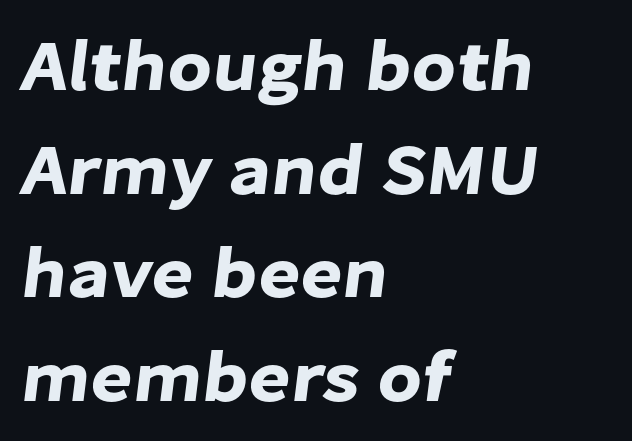
The space beneath each line is pristine and unruled. The type family on display is of the sans-serif kind. Does the copy run flush right? No — it runs flush left. Students, note that the glyphs here touch the page at normal intervals. Is this a fixed-width face? No — the glyphs have proportional, varying widths.
